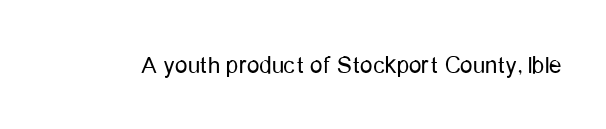
{"italic": "no", "bold": "no", "underline": "no", "letter_spacing": "normal", "letter_spacing_em": 0.0, "glyph_px": 25}
